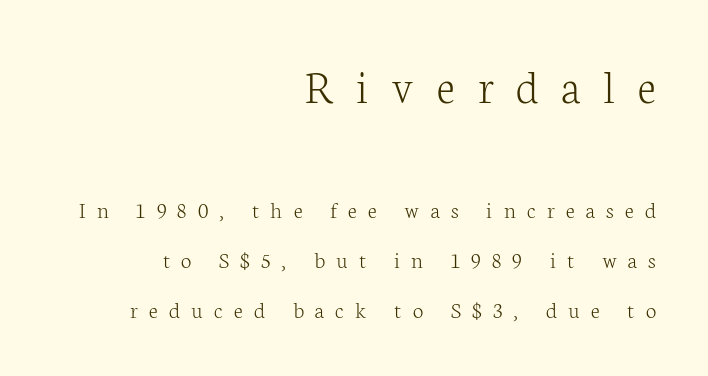
This sample is right-justified, so line beginnings fall wherever the words allow. You can tell it's not italic because the verticals are truly vertical. Ink coverage per letter is moderate at most. Check the space under the baseline: it is left empty.
